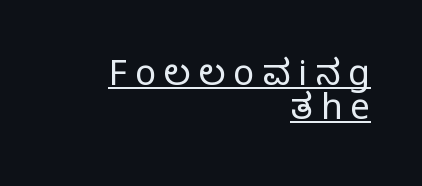
Q: Is the text bold? A: No.
Q: Is the text italic (slanted)? A: No, it is upright.
Q: Is the typeface a serif or a sans-serif typeface? A: Serif.
Q: Is the text underlined? A: Yes.
Q: How is the paragraph aligned? A: Right-aligned.
Q: Is the spacing between letters normal or unusually wide? A: Unusually wide.
Q: Is the spacing between lines tight, normal or loose? A: Tight.
Q: Width (condensed, normal, or wide)? A: Normal.
Q: Stroke contrast? A: Low.
Q: x-height? A: Large.
Q: Monospaced? A: No.
